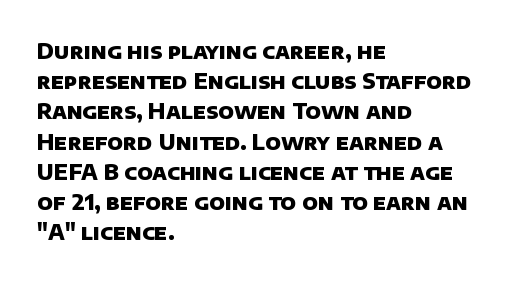
The image shows 21 px bold type; set left-aligned, normal line spacing (1.44x), normal letter spacing, not underlined.
